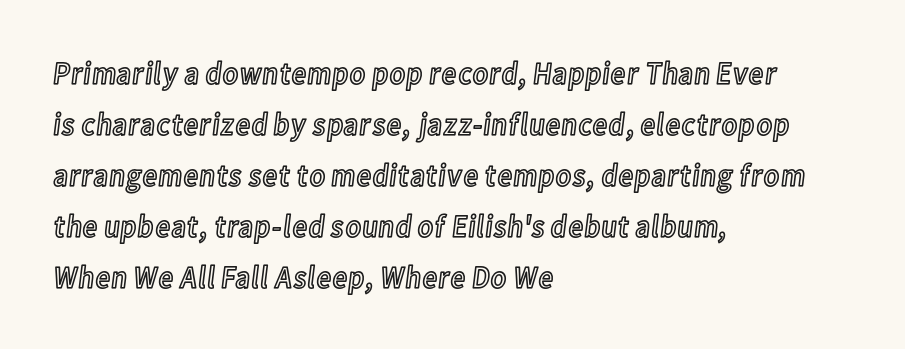
The face used here is rendered with its standard letterfit. Successive baselines arrive at the customary interval. The space directly below the letters is spotless. These lines are set flush left with a ragged right edge. The face used here is proportionally spaced, like ordinary book or web type.
